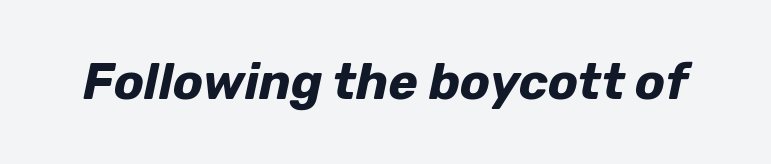
The strip under each line holds only bare page. Tracking value appears to be zero — textbook default spacing. Every letter is thick-stroked: bold, no question. Is the type slanted? Yes — the strokes lean at a clear angle.
